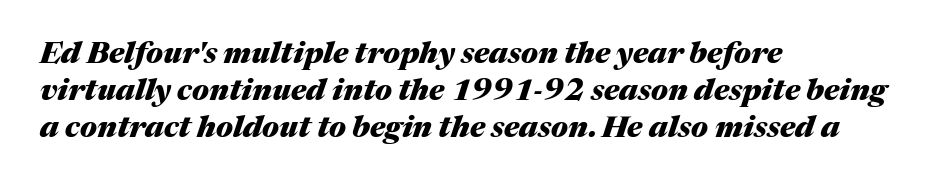
Clear beneath every line of the passage. The lines in this sample share a left origin and differ only in where they stop. Characters follow at the spacing the type designer built in. The font is running at its bold setting. Proportional: the letters do not fall into vertical columns. The face used here has a pronounced slope to its letters.
